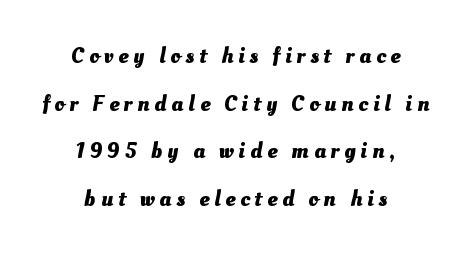
The image shows 22 px bold type; set centered, loose line spacing (2.17x), unusually wide letter spacing (+0.23 em), not underlined.
